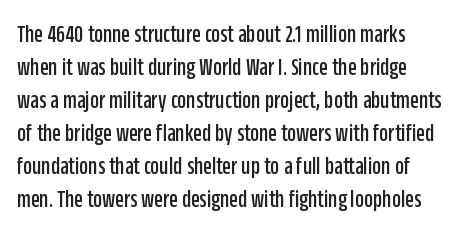
{"italic": "no", "underline": "no", "line_spacing": "normal", "line_spacing_ratio": 1.32, "letter_spacing": "normal", "letter_spacing_em": 0.0, "glyph_px": 25}
